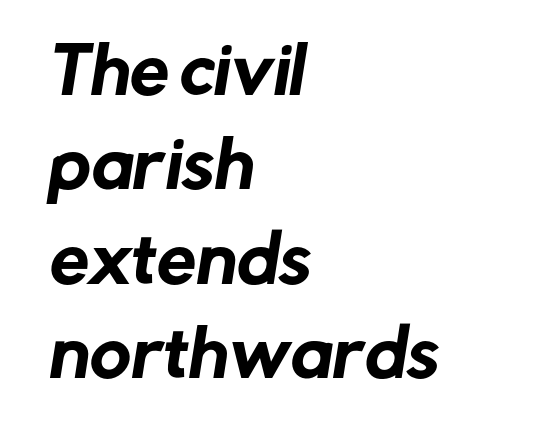
The image shows 63 px sans-serif type; set left-aligned, normal line spacing (1.5x), normal letter spacing, not underlined; low stroke contrast and a medium x-height.
